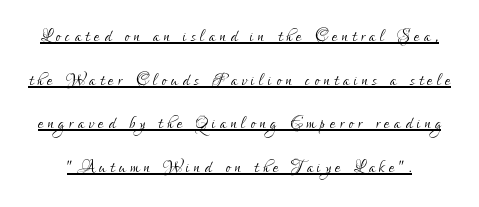
The image shows 23 px text type; set loose line spacing (1.9x), unusually wide letter spacing (+0.2 em), underlined.
